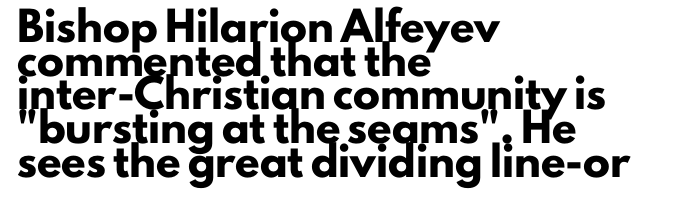
Its strokes are broad and dark, the hallmark of bold type. It's the straight-up-and-down kind of type. Regular leading. Caption: standard tracking, unaltered.
